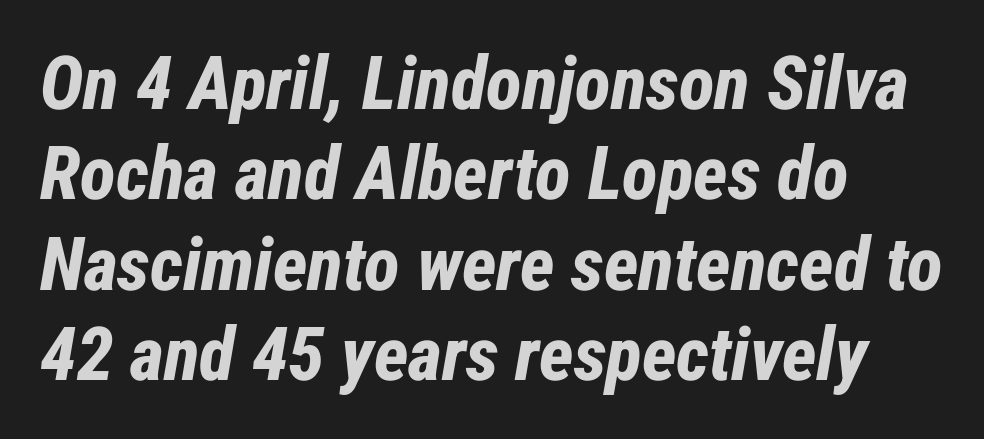
{"italic": "yes", "lean": "right", "slant_degrees": 12, "bold": "yes", "weight": "bold", "width": "condensed", "stroke_contrast": "low", "x_height": "medium", "monospaced": "no", "underline": "no", "align": "left", "line_spacing_ratio": 1.22, "letter_spacing": "normal", "letter_spacing_em": 0.0, "glyph_px": 74}
